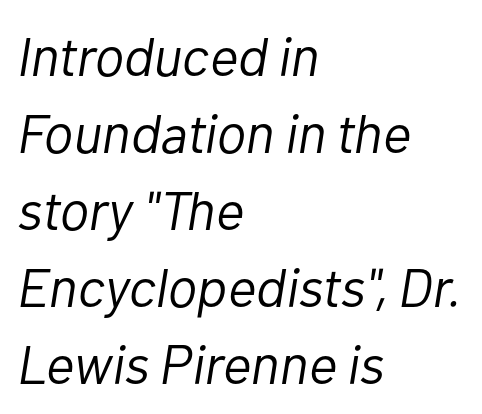
The image shows 55 px light type, italic (leaning right); set left-aligned, normal line spacing (1.4x), normal letter spacing, not underlined; low stroke contrast and a medium x-height.
